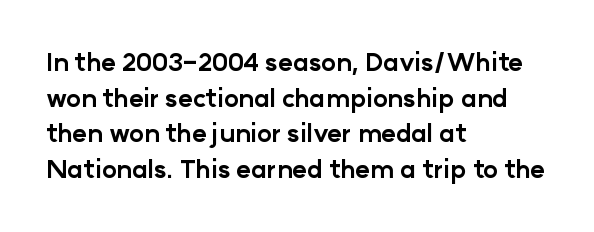
The image shows 25 px bold type, upright; set left-aligned, normal line spacing (1.43x), normal letter spacing, not underlined.
